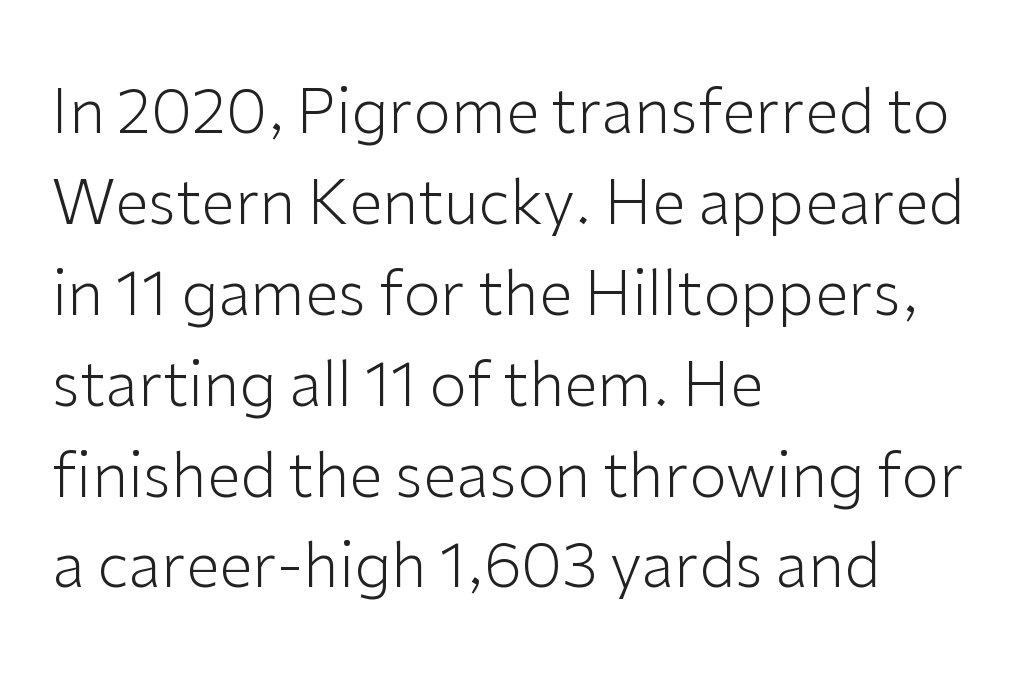
The image shows 61 px light sans-serif type, upright; set left-aligned, normal line spacing (1.49x), normal letter spacing, not underlined; low stroke contrast and a medium x-height.
